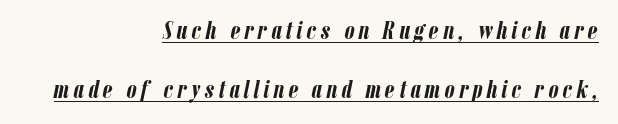
Alignment: flush right. The glyphs look as if they've been sheared to an angle. Successive baselines arrive slowly, with a big drop between each. The string is rendered with underlining switched on. On the weight axis this lands at bold, roughly 700.
